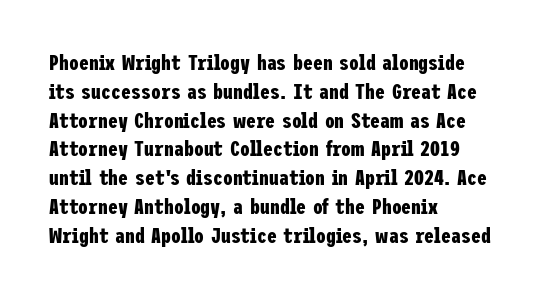
{"italic": "no", "bold": "yes", "underline": "no", "align": "left", "line_spacing": "normal", "line_spacing_ratio": 1.31, "letter_spacing": "normal", "letter_spacing_em": 0.0, "glyph_px": 22}
